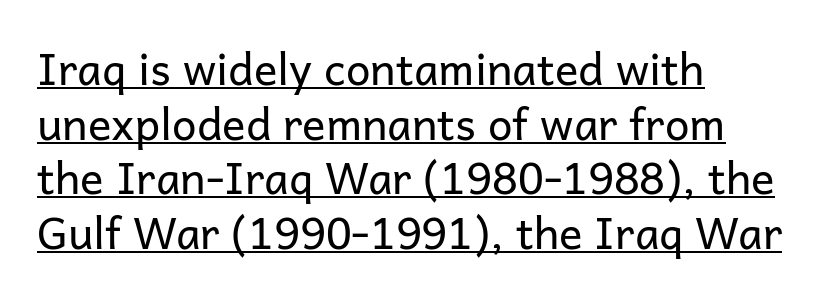
The image shows 44 px regular-weight sans-serif type, upright; set left-aligned, line spacing 1.24x, normal letter spacing, underlined; low stroke contrast and a medium x-height.
